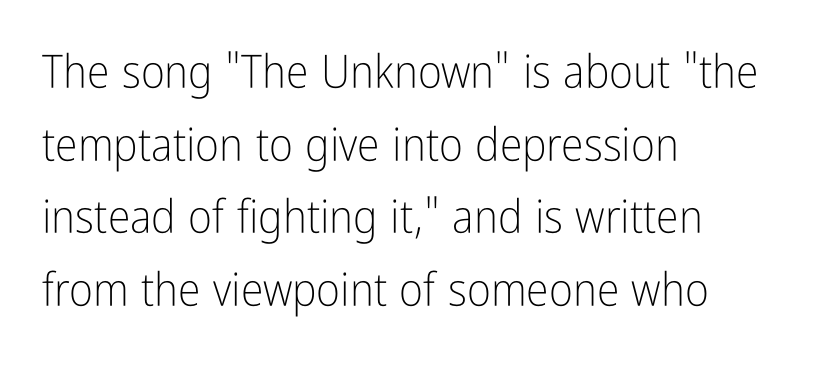
This reads as an unemphasized weight, regular at the heaviest. Each line starts at the same left margin while the right side varies. Reading down the column, the eye jumps a familiar distance to each next line. The typography opts for an upright posture over an oblique one.
